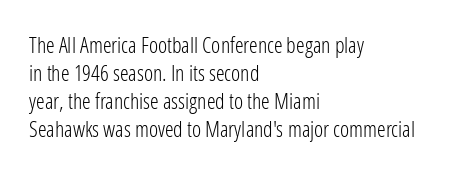
The image shows 22 px text type, upright; set left-aligned, normal line spacing (1.27x), normal letter spacing, not underlined.
